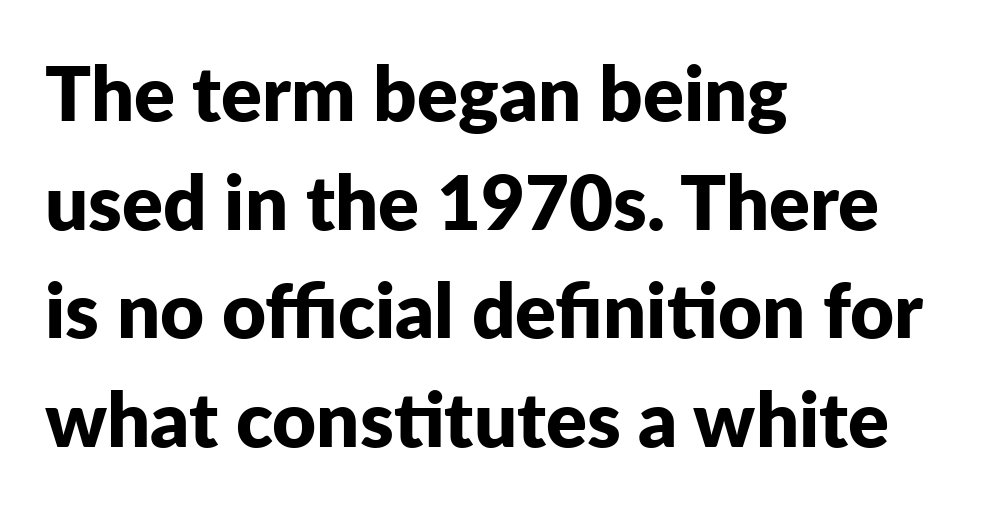
{"serif": "no", "italic": "no", "bold": "yes", "weight": "bold", "width": "normal", "stroke_contrast": "low", "x_height": "medium", "monospaced": "no", "underline": "no", "align": "left", "line_spacing": "normal", "line_spacing_ratio": 1.43, "letter_spacing": "normal", "letter_spacing_em": 0.0, "glyph_px": 76}
